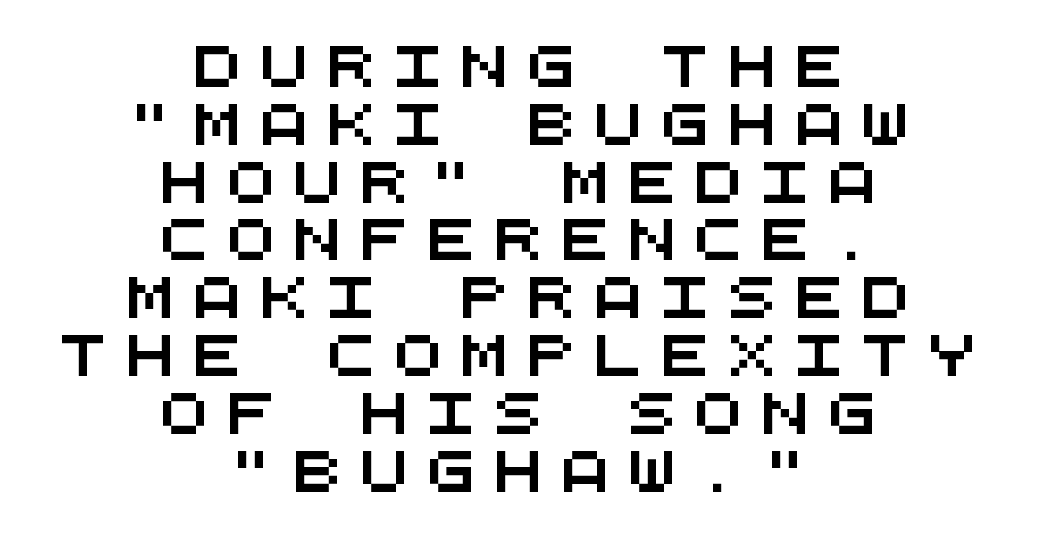
The image shows 41 px wide sans-serif type, monospaced; set centered, normal line spacing (1.41x), unusually wide letter spacing (+0.43 em), not underlined; medium stroke contrast and a large x-height.
